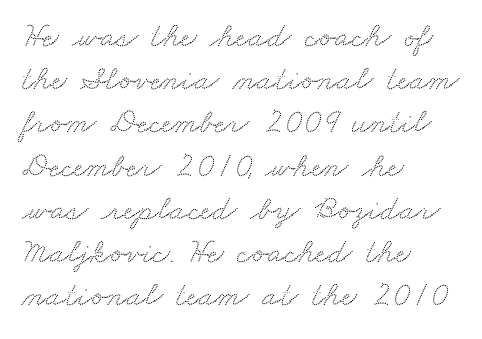
The image shows 34 px wide serif type; set left-aligned, normal line spacing (1.27x), normal letter spacing, not underlined; medium stroke contrast and a small x-height.
